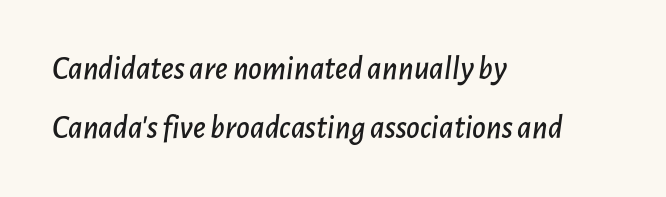
Q: Is the text italic (slanted)? A: Yes, it leans right by about 7 degrees.
Q: Is the text underlined? A: No.
Q: How is the paragraph aligned? A: Left-aligned.
Q: Is the spacing between letters normal or unusually wide? A: Normal.
Q: Width (condensed, normal, or wide)? A: Normal.
Q: Stroke contrast? A: Low.
Q: x-height? A: Medium.
Q: Monospaced? A: No.
